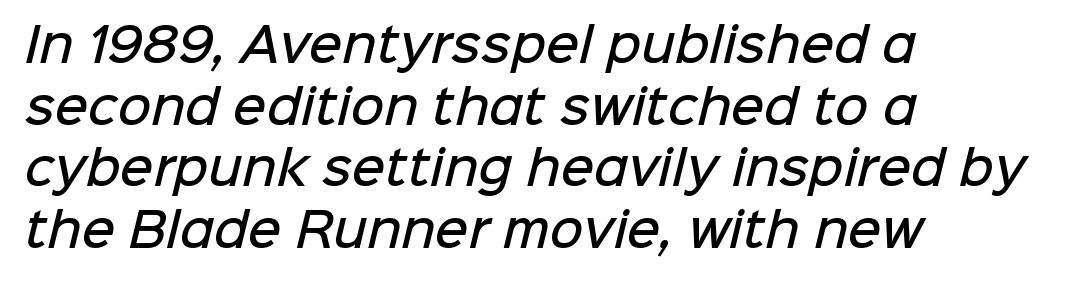
The image shows 46 px semibold sans-serif type; set left-aligned, normal line spacing (1.34x), normal letter spacing, not underlined; low stroke contrast and a medium x-height.
